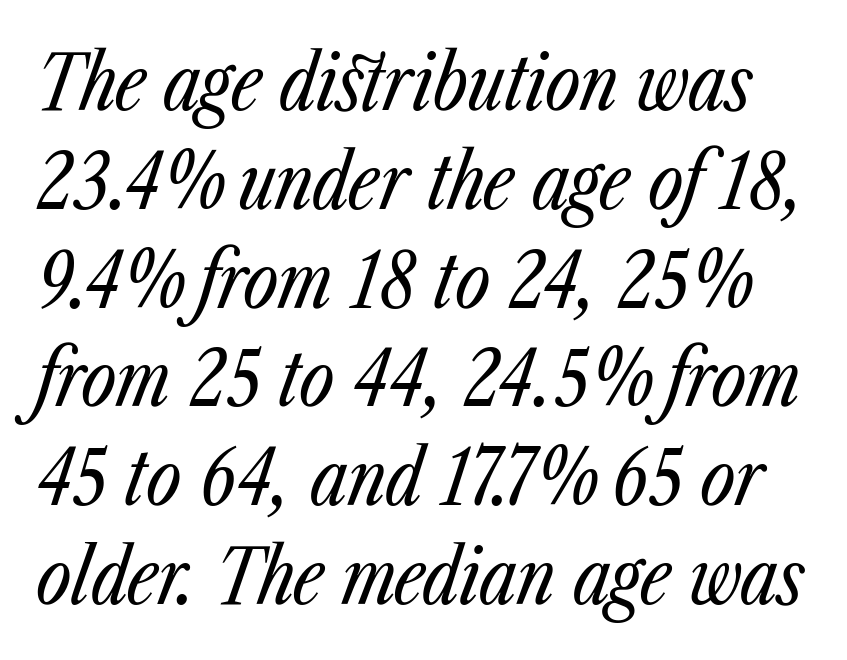
Q: Is the text bold? A: No.
Q: Is the text italic (slanted)? A: Yes, it leans right by about 23 degrees.
Q: Is the text underlined? A: No.
Q: Is the spacing between letters normal or unusually wide? A: Normal.
Q: Is the spacing between lines tight, normal or loose? A: Normal.
Q: Width (condensed, normal, or wide)? A: Condensed.
Q: Stroke contrast? A: Low.
Q: x-height? A: Medium.
Q: Monospaced? A: No.
